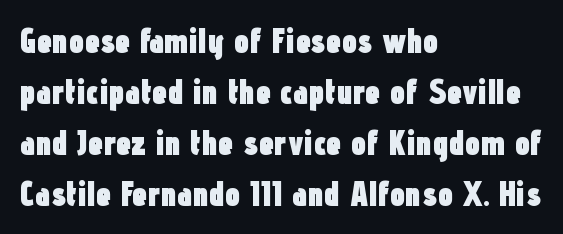
Q: Is the text bold? A: Yes.
Q: Is the text italic (slanted)? A: No, it is upright.
Q: Is the typeface a serif or a sans-serif typeface? A: Sans-serif.
Q: Is the text underlined? A: No.
Q: How is the paragraph aligned? A: Left-aligned.
Q: Is the spacing between letters normal or unusually wide? A: Normal.
Q: Is the spacing between lines tight, normal or loose? A: Normal.
Q: Width (condensed, normal, or wide)? A: Condensed.
Q: Stroke contrast? A: Low.
Q: x-height? A: Medium.
Q: Monospaced? A: No.
